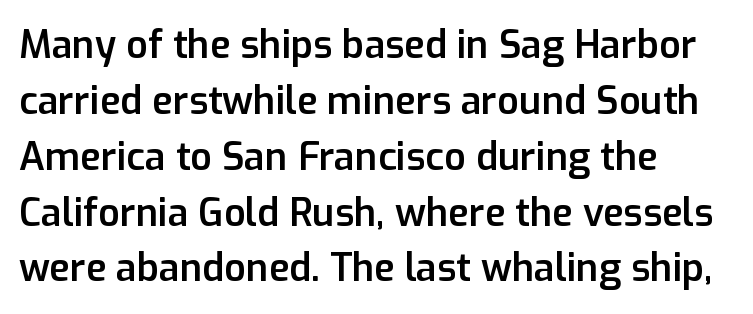
{"serif": "no", "italic": "no", "bold": "semi", "weight": "semibold", "width": "normal", "stroke_contrast": "low", "x_height": "medium", "monospaced": "no", "underline": "no", "align": "left", "line_spacing": "normal", "line_spacing_ratio": 1.47, "letter_spacing": "normal", "letter_spacing_em": 0.0, "glyph_px": 38}
